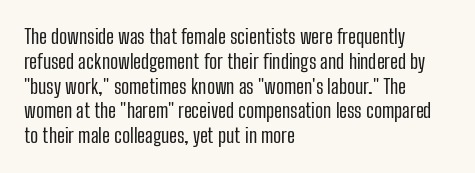
Q: Is the text bold? A: No.
Q: Is the text italic (slanted)? A: No, it is upright.
Q: Is the text underlined? A: No.
Q: How is the paragraph aligned? A: Left-aligned.
Q: Is the spacing between letters normal or unusually wide? A: Normal.
